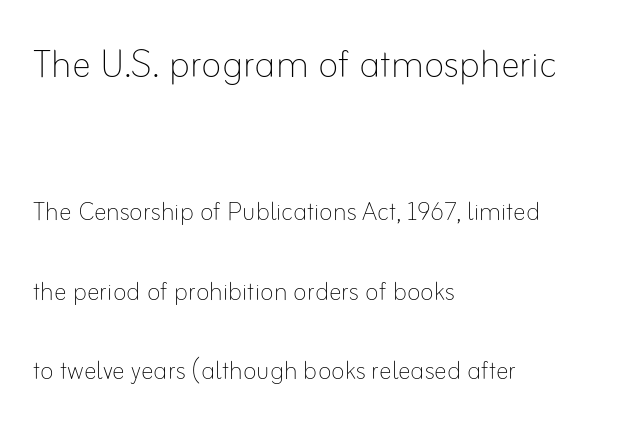
Q: Is the text bold? A: No.
Q: Is the text italic (slanted)? A: No, it is upright.
Q: Is the text underlined? A: No.
Q: How is the paragraph aligned? A: Left-aligned.
Q: Is the spacing between letters normal or unusually wide? A: Normal.
Q: Is the spacing between lines tight, normal or loose? A: Loose.
Q: Which block of text is set in a larger size, the first (top) or the second (bottom)? A: The first (top) one.
Q: Width (condensed, normal, or wide)? A: Normal.
Q: Stroke contrast? A: Low.
Q: x-height? A: Small.
Q: Monospaced? A: No.
